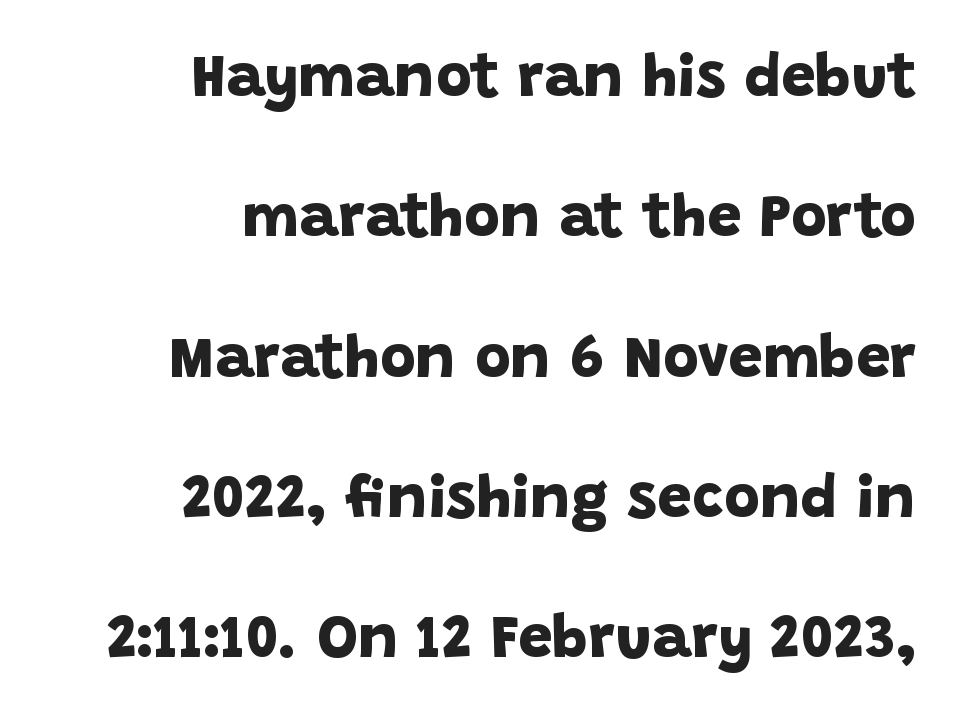
The image shows 61 px bold sans-serif type; set right-aligned, loose line spacing (2.3x), normal letter spacing, not underlined; low stroke contrast and a large x-height.
